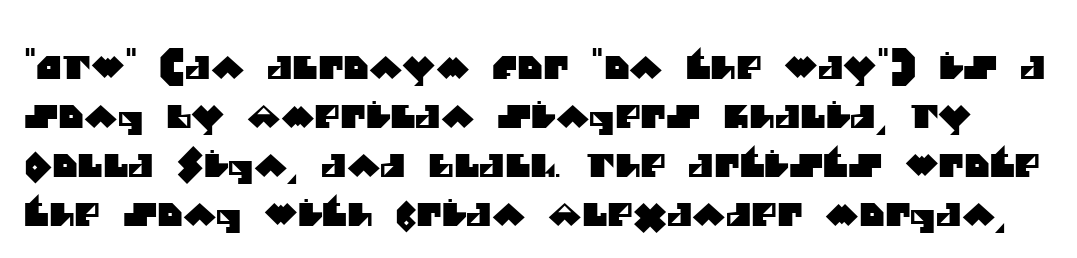
Horizontal bands of white between lines are of average thickness. A typesetter would call this proportional, since set widths differ per character. In terms of letterspacing, this is plain default setting. Unlike a traditional serif, this face leaves its strokes unadorned.
